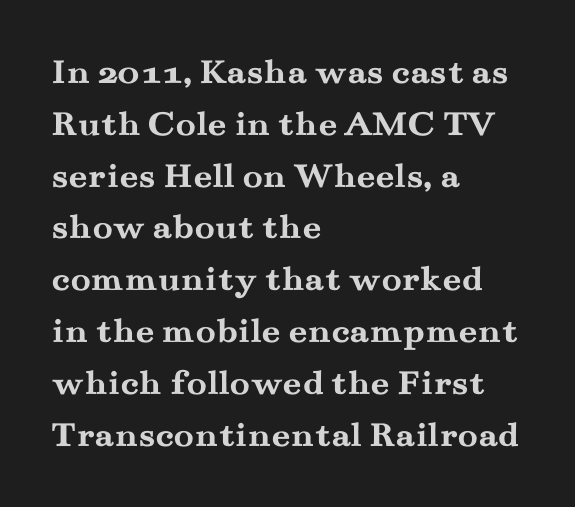
Q: Is the text bold? A: Yes.
Q: Is the text italic (slanted)? A: No, it is upright.
Q: Is the typeface a serif or a sans-serif typeface? A: Serif.
Q: Is the text underlined? A: No.
Q: How is the paragraph aligned? A: Left-aligned.
Q: Is the spacing between letters normal or unusually wide? A: Normal.
Q: Is the spacing between lines tight, normal or loose? A: Normal.
Q: Width (condensed, normal, or wide)? A: Wide.
Q: Stroke contrast? A: Medium.
Q: x-height? A: Small.
Q: Monospaced? A: No.
